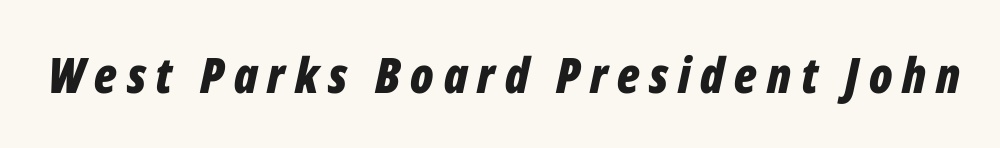
Q: Is the text bold? A: Yes.
Q: Is the text italic (slanted)? A: Yes, it leans right by about 12 degrees.
Q: Is the text underlined? A: No.
Q: Is the spacing between letters normal or unusually wide? A: Unusually wide.
Q: Width (condensed, normal, or wide)? A: Condensed.
Q: Stroke contrast? A: Low.
Q: x-height? A: Medium.
Q: Monospaced? A: No.
